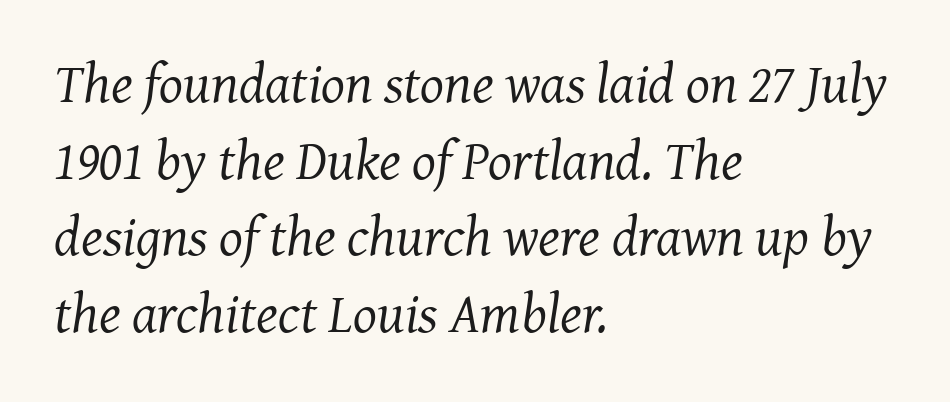
The image shows 56 px regular-weight serif type, italic (leaning right); set left-aligned, normal line spacing (1.37x), normal letter spacing, not underlined; medium stroke contrast and a medium x-height.
